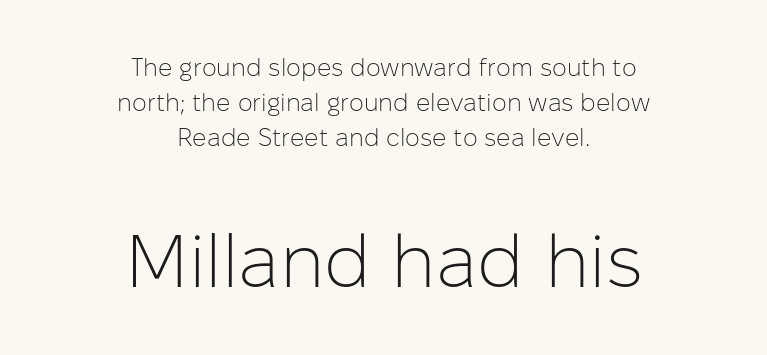
{"serif": "no", "italic": "no", "bold": "no", "weight": "light", "width": "normal", "stroke_contrast": "low", "x_height": "medium", "monospaced": "no", "underline": "no", "align": "center", "line_spacing": "normal", "line_spacing_ratio": 1.41, "letter_spacing": "normal", "letter_spacing_em": 0.0, "larger_block": "second", "size_ratio": 3.0, "glyph_px": 75}
